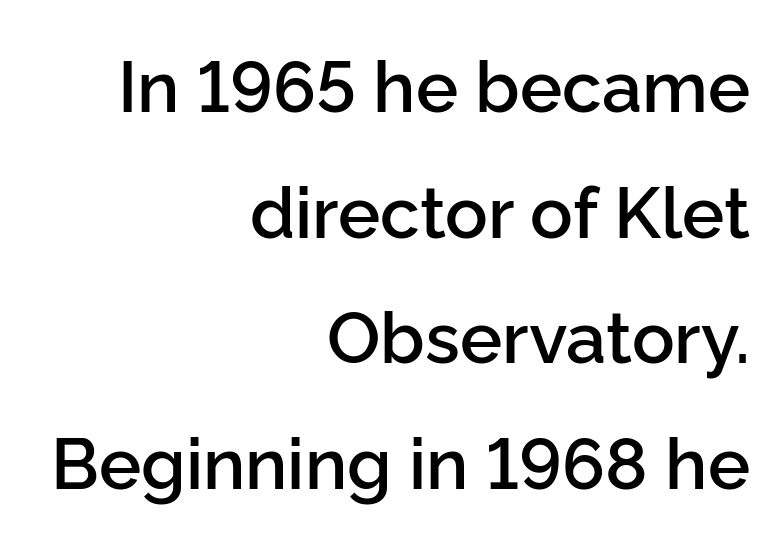
Q: Is the text bold? A: Semi-bold.
Q: Is the text italic (slanted)? A: No, it is upright.
Q: Is the typeface a serif or a sans-serif typeface? A: Sans-serif.
Q: Is the text underlined? A: No.
Q: How is the paragraph aligned? A: Right-aligned.
Q: Is the spacing between letters normal or unusually wide? A: Normal.
Q: Width (condensed, normal, or wide)? A: Normal.
Q: Stroke contrast? A: Low.
Q: x-height? A: Medium.
Q: Monospaced? A: No.
